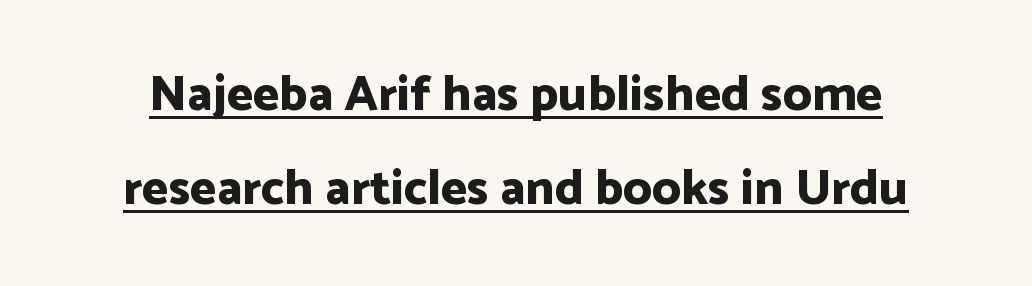
The image shows 50 px bold sans-serif type, upright; set line spacing 1.88x, normal letter spacing, underlined; low stroke contrast and a medium x-height.
